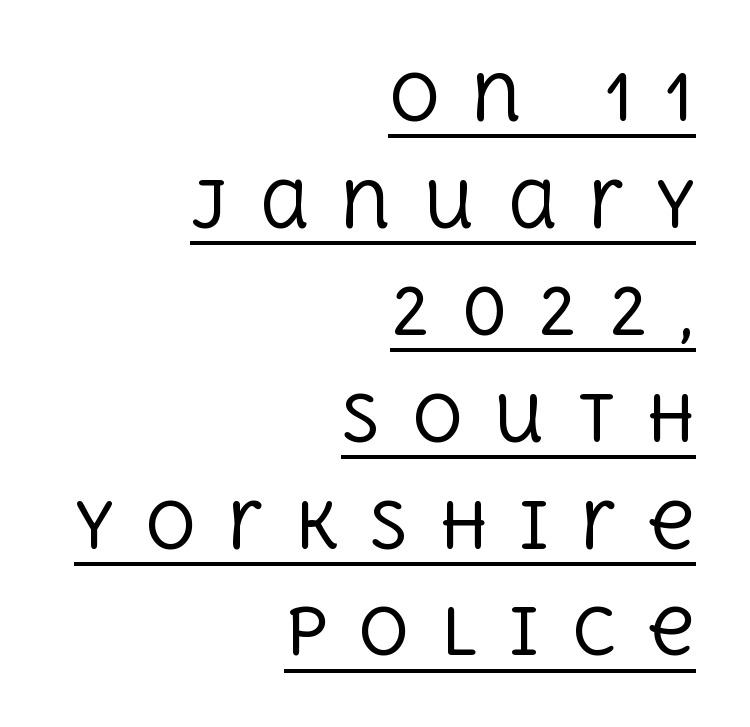
Rows of type keep a routine distance in the vertical direction. The typeface has the unassuming heft of standard copy or less. A typesetter would mark this as roman, not italic. This rendering employs a face with finishing strokes, i.e., a serif. In terms of letterspacing, this is a distinctly airy, spread setting. Character widths vary here, with narrow letters taking less room than wide ones.
